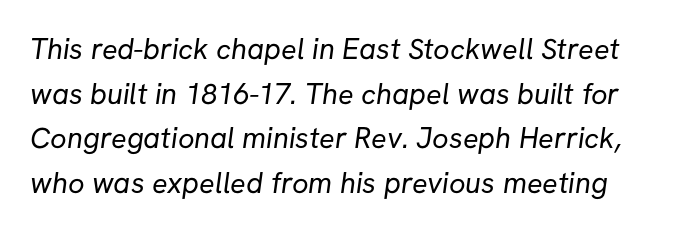
There is no visible air inserted between adjacent glyphs. The weight tops out at a normal text grade. Students, observe: this is what conventionally led text looks like. Check where the strokes stop: nothing finishes them off — pure sans. Nobody drew a line under any word here.
